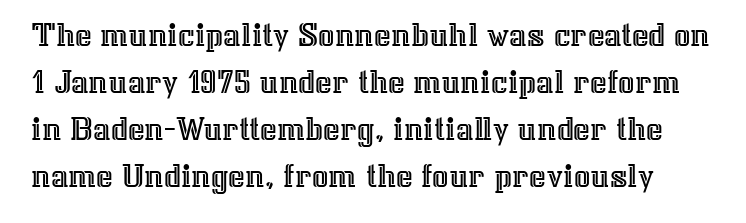
The image shows 36 px text type, upright; set normal line spacing (1.31x), normal letter spacing, not underlined; a medium x-height.
